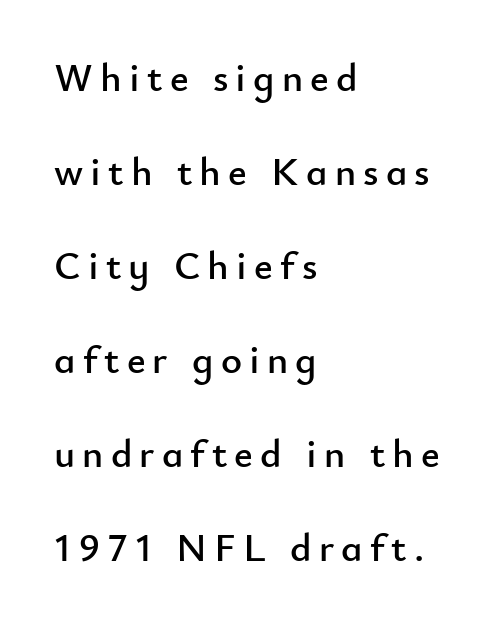
{"serif": "no", "italic": "no", "width": "normal", "stroke_contrast": "low", "x_height": "small", "monospaced": "no", "underline": "no", "align": "left", "line_spacing": "loose", "line_spacing_ratio": 2.35, "glyph_px": 40}
